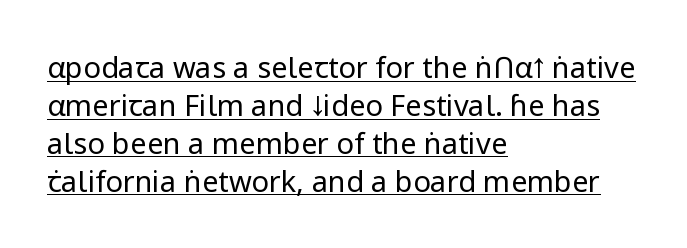
Q: Is the text bold? A: No.
Q: Is the text italic (slanted)? A: No, it is upright.
Q: Is the typeface a serif or a sans-serif typeface? A: Sans-serif.
Q: Is the text underlined? A: Yes.
Q: How is the paragraph aligned? A: Left-aligned.
Q: Is the spacing between letters normal or unusually wide? A: Normal.
Q: Is the spacing between lines tight, normal or loose? A: Normal.
Q: Width (condensed, normal, or wide)? A: Normal.
Q: Stroke contrast? A: Low.
Q: x-height? A: Medium.
Q: Monospaced? A: No.
